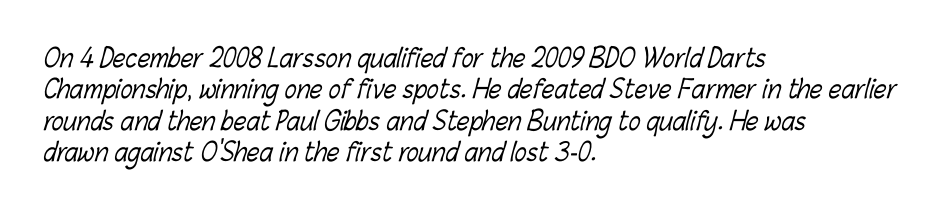
The image shows 25 px text type; set left-aligned, normal line spacing (1.26x), normal letter spacing, not underlined.
